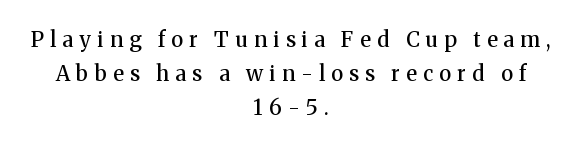
{"italic": "no", "bold": "semi", "underline": "no", "align": "center", "line_spacing": "normal", "line_spacing_ratio": 1.62, "letter_spacing": "wide", "letter_spacing_em": 0.3, "glyph_px": 21}
